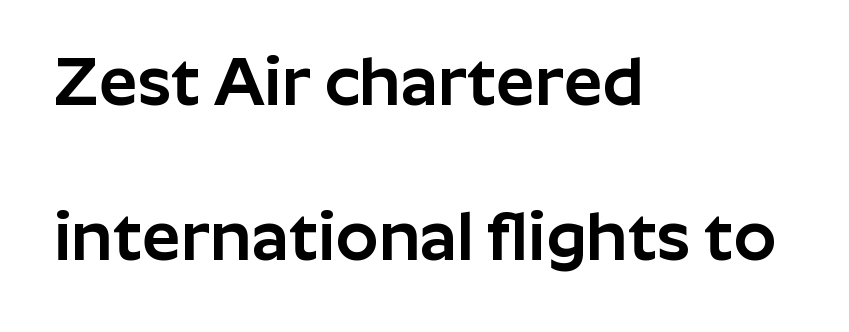
Q: Is the text italic (slanted)? A: No, it is upright.
Q: Is the typeface a serif or a sans-serif typeface? A: Sans-serif.
Q: Is the text underlined? A: No.
Q: How is the paragraph aligned? A: Left-aligned.
Q: Is the spacing between letters normal or unusually wide? A: Normal.
Q: Is the spacing between lines tight, normal or loose? A: Loose.
Q: Width (condensed, normal, or wide)? A: Normal.
Q: Stroke contrast? A: Low.
Q: x-height? A: Medium.
Q: Monospaced? A: No.
